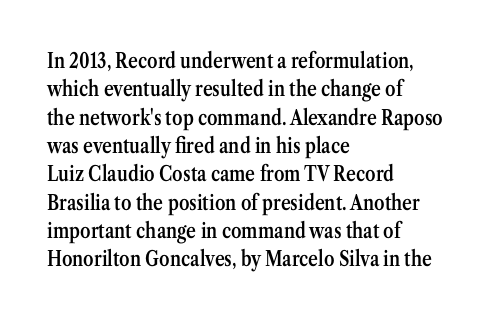
Q: Is the text bold? A: Semi-bold.
Q: Is the text italic (slanted)? A: No, it is upright.
Q: Is the text underlined? A: No.
Q: How is the paragraph aligned? A: Left-aligned.
Q: Is the spacing between letters normal or unusually wide? A: Normal.
Q: Is the spacing between lines tight, normal or loose? A: Normal.
